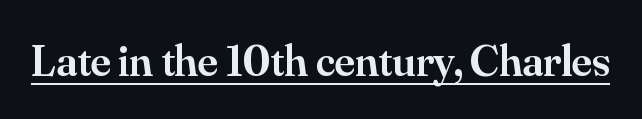
{"serif": "yes", "italic": "no", "bold": "semi", "weight": "semibold", "width": "normal", "stroke_contrast": "medium", "x_height": "small", "monospaced": "no", "underline": "yes", "letter_spacing": "normal", "letter_spacing_em": 0.0, "glyph_px": 45}
